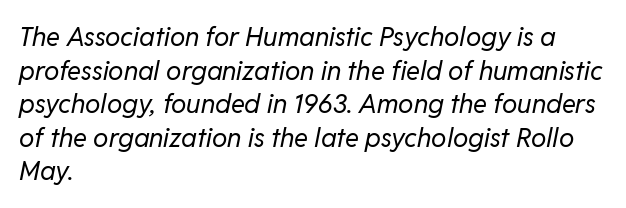
Q: Is the text bold? A: No.
Q: Is the text italic (slanted)? A: Yes, it leans right by about 11 degrees.
Q: Is the text underlined? A: No.
Q: How is the paragraph aligned? A: Left-aligned.
Q: Is the spacing between letters normal or unusually wide? A: Normal.
Q: Is the spacing between lines tight, normal or loose? A: Normal.
